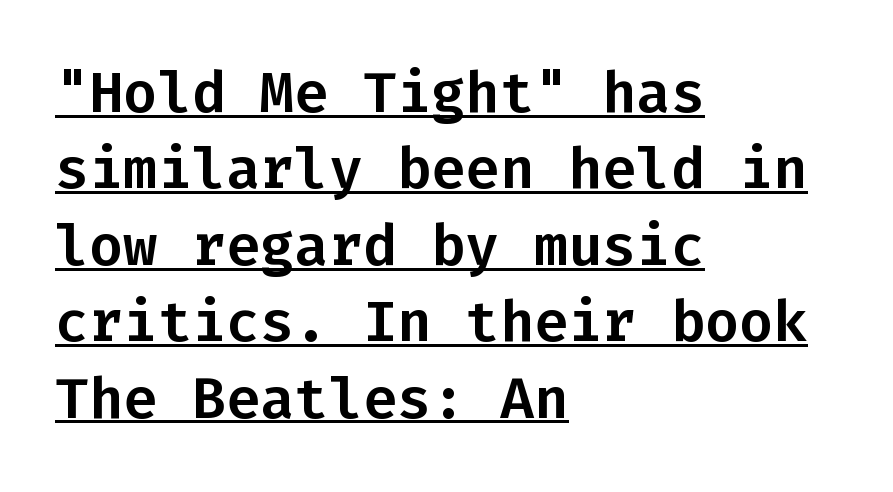
{"serif": "no", "italic": "no", "width": "normal", "stroke_contrast": "low", "x_height": "medium", "monospaced": "yes", "underline": "yes", "align": "left", "line_spacing": "normal", "line_spacing_ratio": 1.34, "letter_spacing": "normal", "letter_spacing_em": 0.0, "glyph_px": 57}
